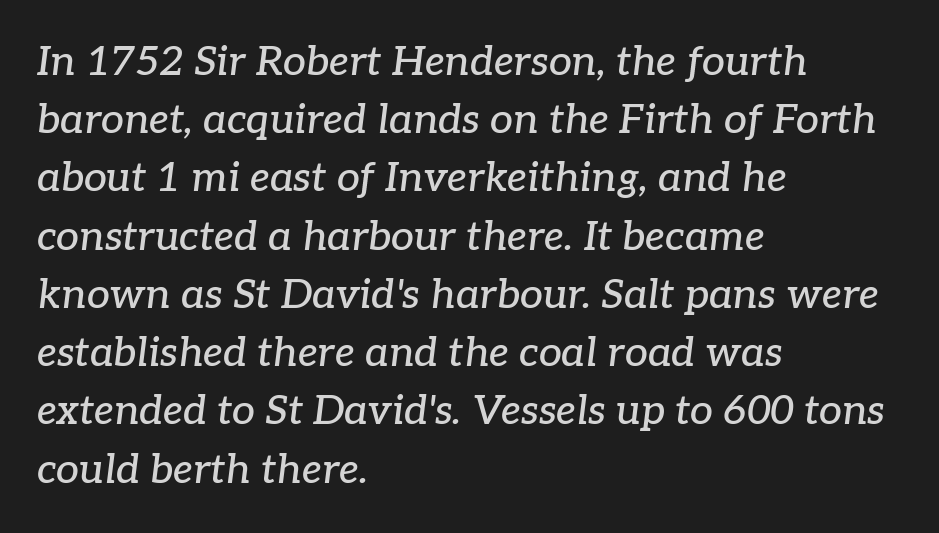
{"serif": "yes", "italic": "yes", "lean": "right", "slant_degrees": 7, "width": "normal", "stroke_contrast": "low", "x_height": "medium", "monospaced": "no", "underline": "no", "align": "left", "line_spacing": "normal", "line_spacing_ratio": 1.42, "letter_spacing": "normal", "letter_spacing_em": 0.0, "glyph_px": 41}
